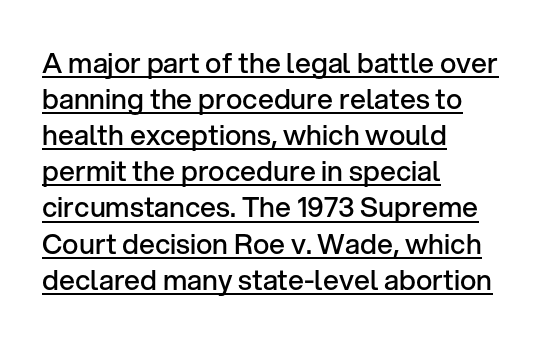
Q: Is the text bold? A: Semi-bold.
Q: Is the text italic (slanted)? A: No, it is upright.
Q: Is the typeface a serif or a sans-serif typeface? A: Sans-serif.
Q: Is the text underlined? A: Yes.
Q: How is the paragraph aligned? A: Left-aligned.
Q: Is the spacing between letters normal or unusually wide? A: Normal.
Q: Is the spacing between lines tight, normal or loose? A: Normal.
Q: Width (condensed, normal, or wide)? A: Normal.
Q: Stroke contrast? A: Low.
Q: x-height? A: Medium.
Q: Monospaced? A: No.
